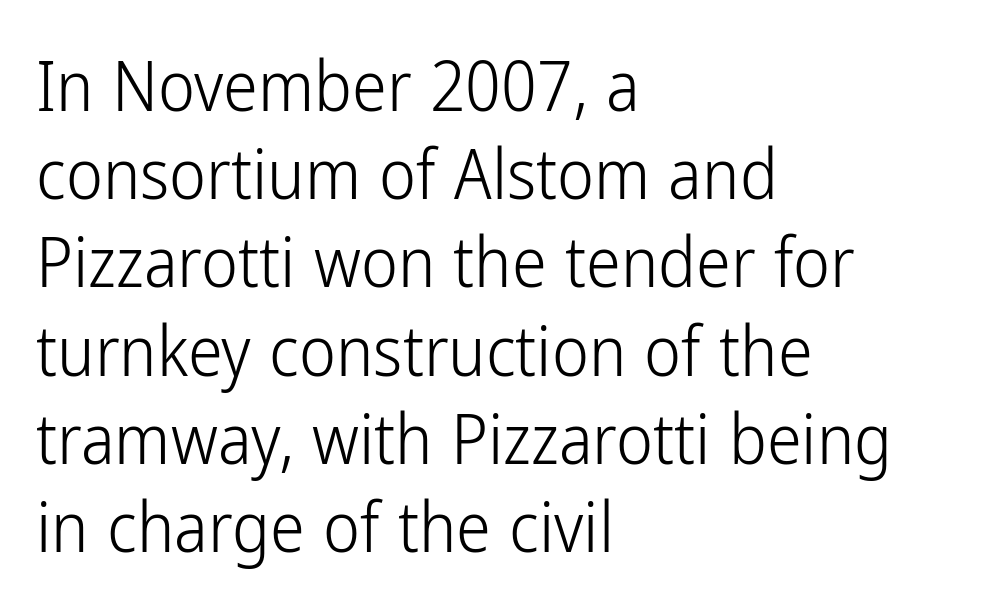
{"serif": "no", "italic": "no", "bold": "no", "weight": "light", "width": "condensed", "stroke_contrast": "low", "x_height": "medium", "monospaced": "no", "underline": "no", "align": "left", "line_spacing": "normal", "line_spacing_ratio": 1.26, "letter_spacing": "normal", "letter_spacing_em": 0.0, "glyph_px": 70}
